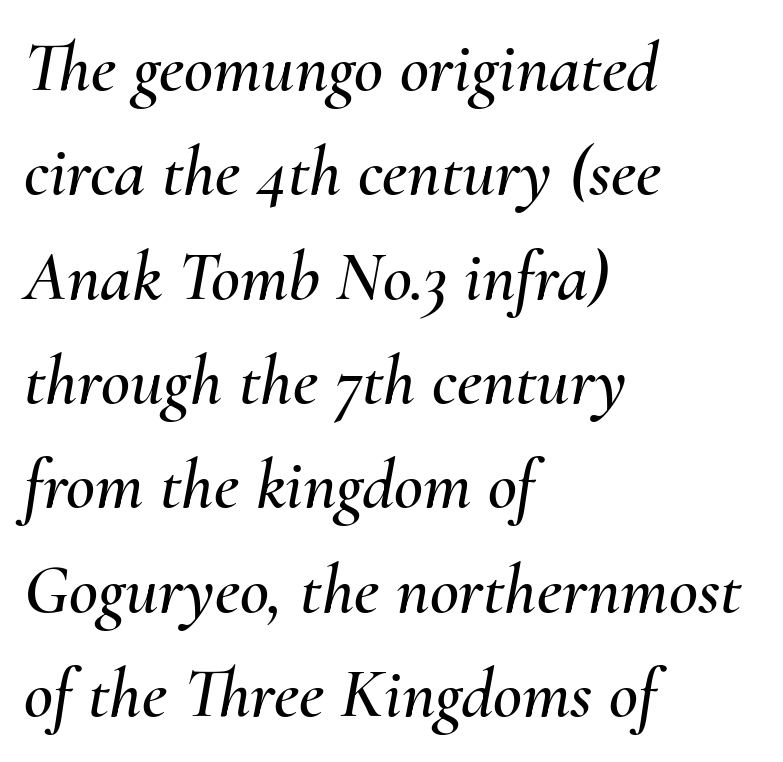
The image shows 71 px text type, italic (leaning right); set left-aligned, normal line spacing (1.47x), normal letter spacing, not underlined; medium stroke contrast and a small x-height.
